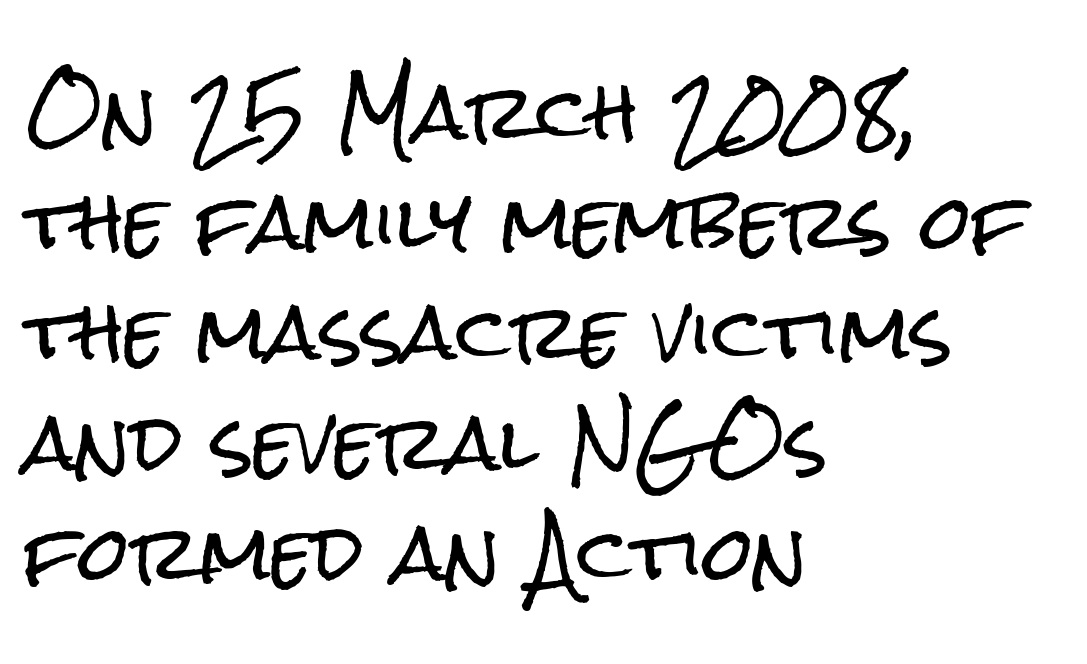
Q: Is the text italic (slanted)? A: No, it is upright.
Q: Is the typeface a serif or a sans-serif typeface? A: Sans-serif.
Q: Is the text underlined? A: No.
Q: How is the paragraph aligned? A: Left-aligned.
Q: Is the spacing between letters normal or unusually wide? A: Normal.
Q: Is the spacing between lines tight, normal or loose? A: Normal.
Q: Width (condensed, normal, or wide)? A: Condensed.
Q: Stroke contrast? A: Low.
Q: x-height? A: Medium.
Q: Monospaced? A: No.
